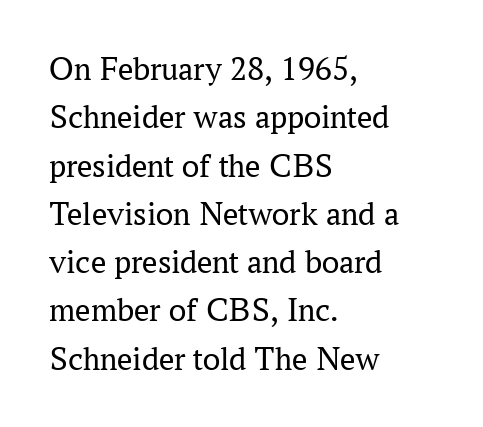
These lines are rendered in a variable-pitch font. What stands out about the letter spacing? Nothing — it is the standard amount. The face looks like a standard text weight, possibly lighter. Whoever set this chose a conventional vertical rhythm.
